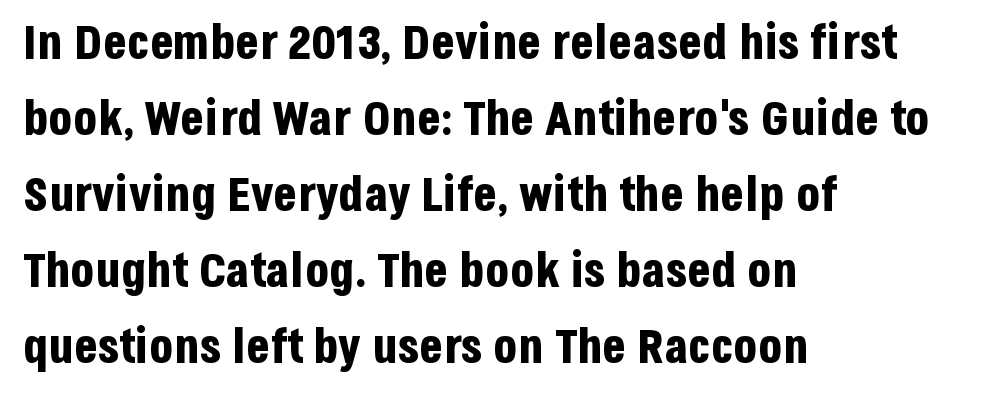
The specimen omits any rule beneath the text block's lines. Vertically, the passage feels balanced, rows spaced as you'd expect. These words are printed bold, with thick strokes throughout. The horizontal fit of the characters is conventional and even. A roman cut, with each character standing at attention.
